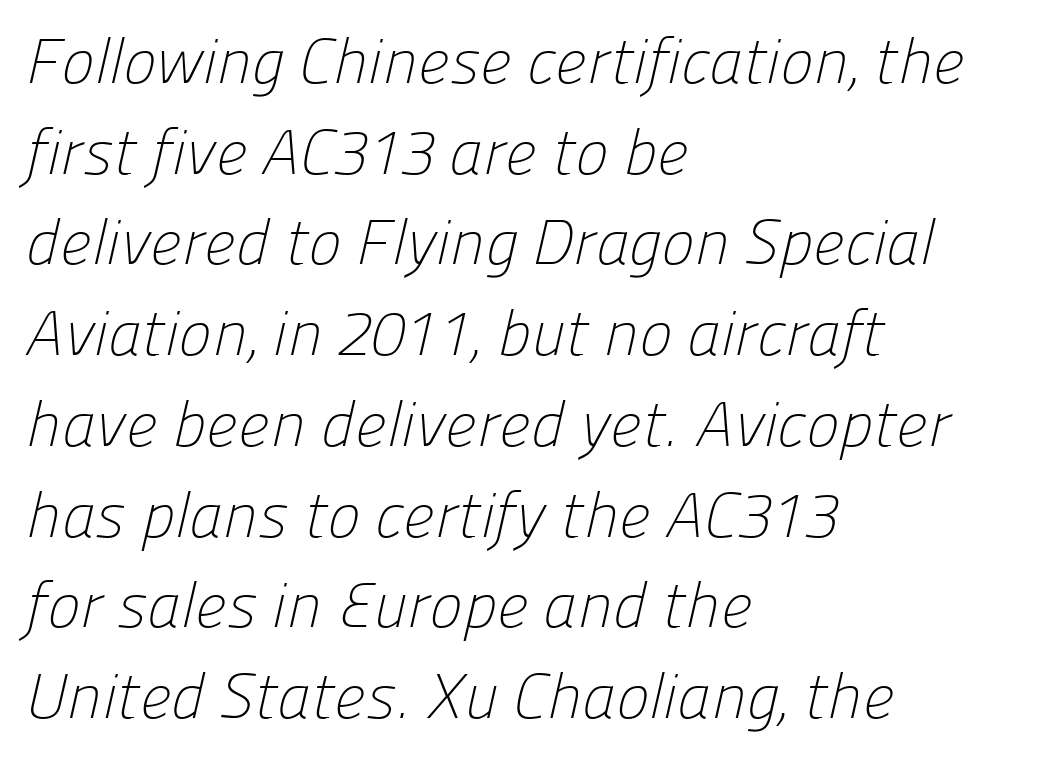
Q: Is the text bold? A: No.
Q: Is the typeface a serif or a sans-serif typeface? A: Sans-serif.
Q: Is the text underlined? A: No.
Q: How is the paragraph aligned? A: Left-aligned.
Q: Is the spacing between letters normal or unusually wide? A: Normal.
Q: Is the spacing between lines tight, normal or loose? A: Normal.
Q: Width (condensed, normal, or wide)? A: Normal.
Q: Stroke contrast? A: Low.
Q: x-height? A: Medium.
Q: Monospaced? A: No.
